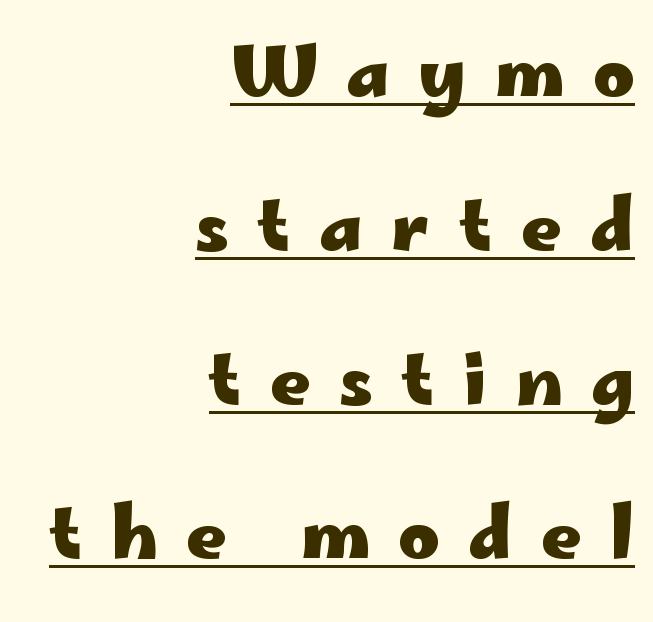
A typographer would call this underscored text. Students, note that the glyphs here are deliberately spaced far apart. Vertical strokes here are truly vertical. Line endings align vertically; line beginnings do not. The typeface chosen for these lines omits serifs.
